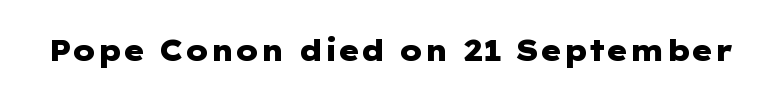
The image shows 29 px heavy, wide sans-serif type, upright; set normal letter spacing, not underlined; low stroke contrast and a medium x-height.
